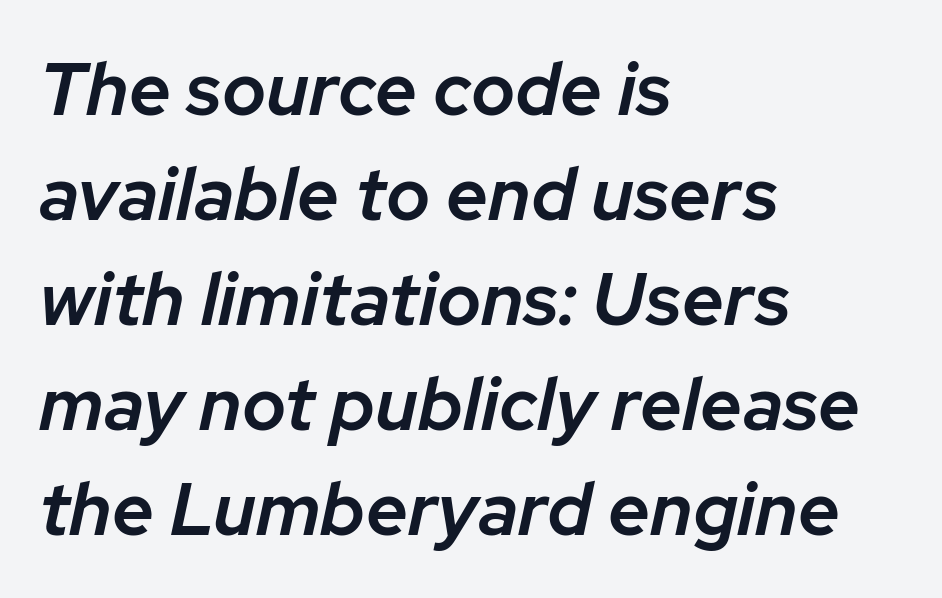
{"italic": "yes", "lean": "right", "slant_degrees": 12, "bold": "semi", "weight": "semibold", "width": "normal", "stroke_contrast": "low", "x_height": "medium", "monospaced": "no", "underline": "no", "align": "left", "line_spacing": "normal", "line_spacing_ratio": 1.42, "letter_spacing": "normal", "letter_spacing_em": 0.0, "glyph_px": 74}
